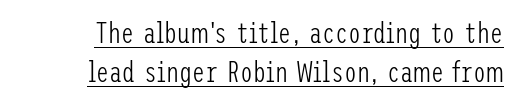
Baseline-to-baseline distance is the conventional proportion of letter height. Stroke thickness stays within the range of a standard reading face or lighter. Short note: letters normally spaced. This is the regular roman posture of the typeface. Like a heading marked for emphasis, these lines bear an underscore.
